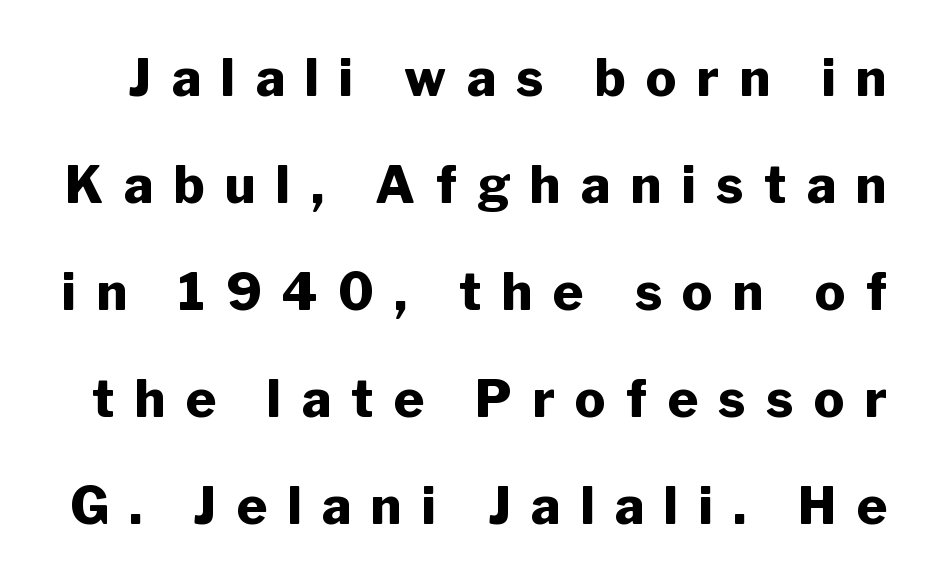
The image shows 51 px heavy sans-serif type, upright; set loose line spacing (2.1x), unusually wide letter spacing (+0.4 em), not underlined; low stroke contrast and a medium x-height.
